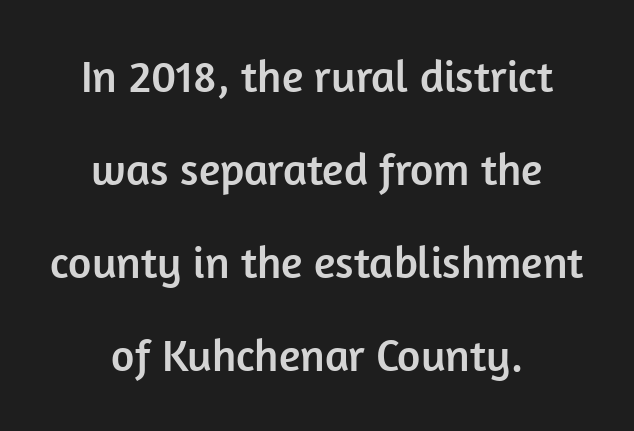
{"serif": "no", "italic": "no", "width": "normal", "stroke_contrast": "low", "x_height": "medium", "monospaced": "no", "underline": "no", "align": "center", "line_spacing": "loose", "line_spacing_ratio": 2.07, "letter_spacing": "normal", "letter_spacing_em": 0.0, "glyph_px": 45}
